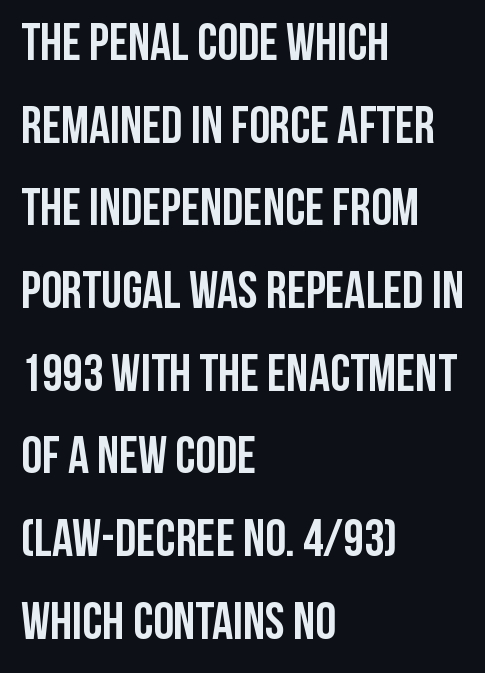
{"serif": "no", "italic": "no", "bold": "yes", "weight": "semibold", "width": "condensed", "stroke_contrast": "low", "x_height": "large", "monospaced": "no", "underline": "no", "align": "left", "line_spacing": "normal", "line_spacing_ratio": 1.59, "letter_spacing": "normal", "letter_spacing_em": 0.0, "glyph_px": 52}
